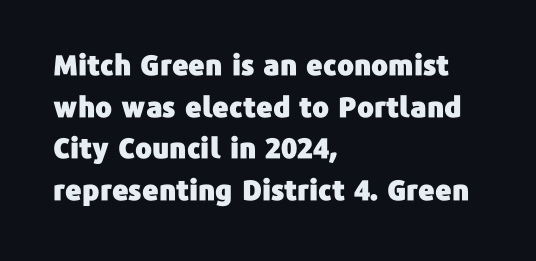
The image shows 28 px sans-serif type, upright; set left-aligned, normal line spacing (1.49x), normal letter spacing, not underlined; low stroke contrast and a medium x-height.
